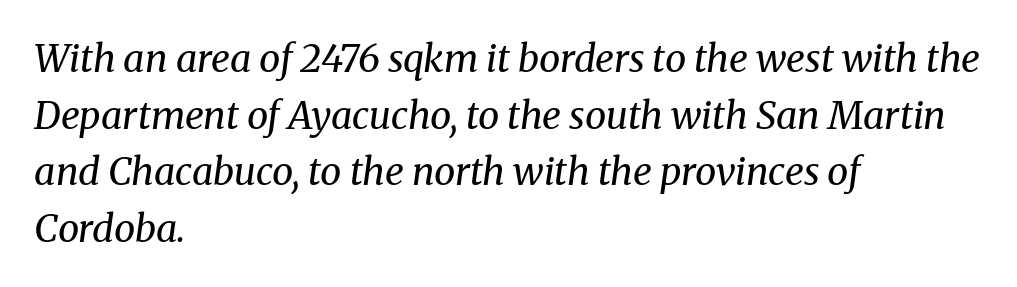
{"serif": "yes", "italic": "yes", "lean": "right", "slant_degrees": 8, "bold": "no", "weight": "regular", "width": "normal", "stroke_contrast": "medium", "x_height": "medium", "monospaced": "no", "underline": "no", "align": "left", "line_spacing": "normal", "line_spacing_ratio": 1.49, "letter_spacing": "normal", "letter_spacing_em": 0.0, "glyph_px": 38}
